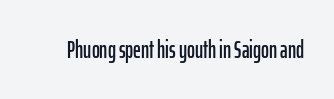
The image shows 24 px text type, upright; set normal letter spacing, not underlined.
